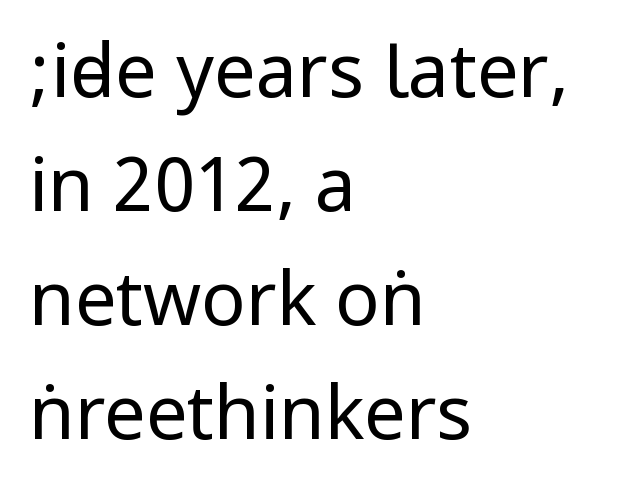
{"serif": "no", "italic": "no", "bold": "no", "weight": "regular", "width": "condensed", "stroke_contrast": "low", "underline": "no", "align": "left", "line_spacing": "normal", "line_spacing_ratio": 1.54, "letter_spacing": "normal", "letter_spacing_em": 0.0, "glyph_px": 74}
